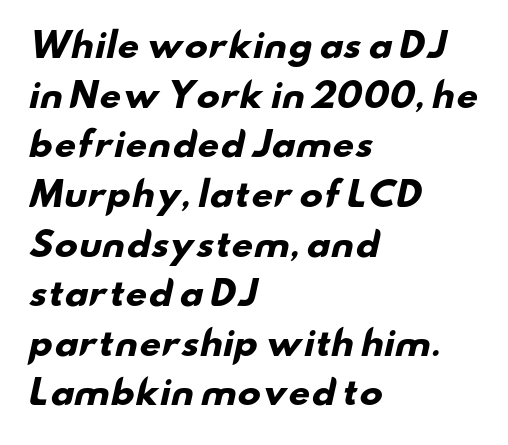
The image shows 34 px heavy, wide sans-serif type; set left-aligned, normal line spacing (1.46x), normal letter spacing, not underlined; low stroke contrast and a small x-height.
